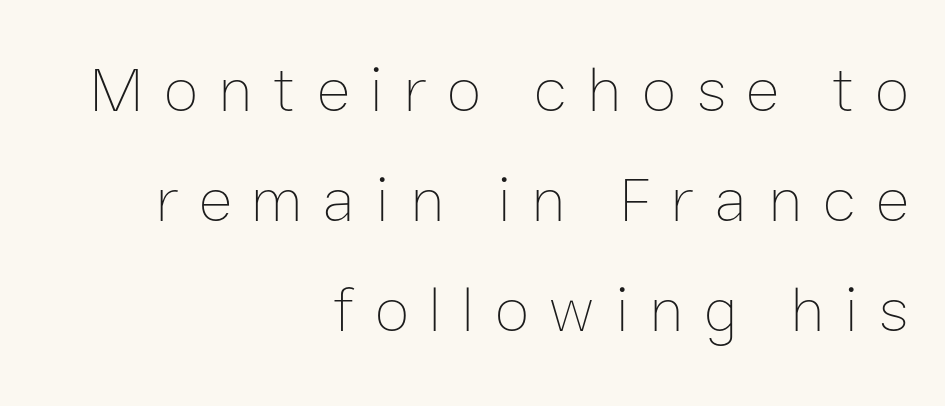
Q: Is the text bold? A: No.
Q: Is the text italic (slanted)? A: No, it is upright.
Q: Is the text underlined? A: No.
Q: How is the paragraph aligned? A: Right-aligned.
Q: Is the spacing between letters normal or unusually wide? A: Unusually wide.
Q: Width (condensed, normal, or wide)? A: Normal.
Q: Stroke contrast? A: Low.
Q: x-height? A: Medium.
Q: Monospaced? A: No.
